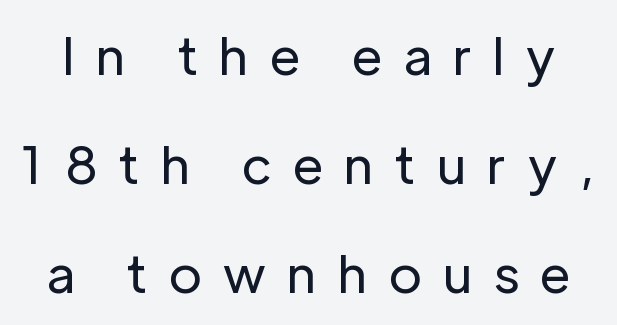
The image shows 52 px regular-weight sans-serif type, upright; set loose line spacing (2.1x), unusually wide letter spacing (+0.42 em), not underlined; low stroke contrast and a medium x-height.
